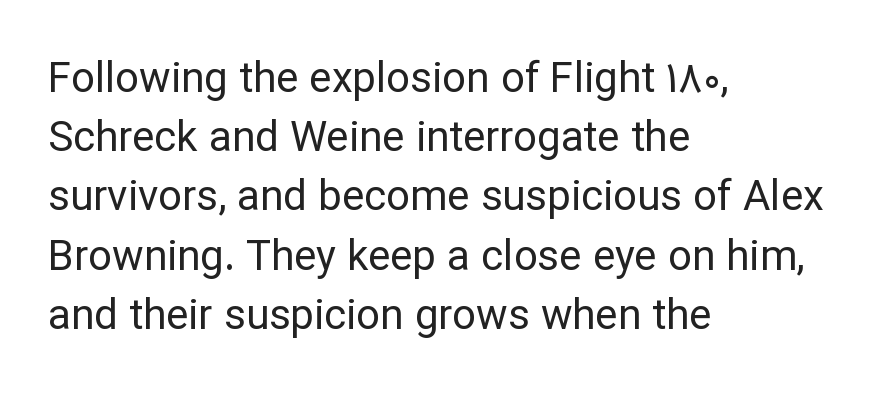
{"serif": "no", "italic": "no", "bold": "no", "weight": "regular", "width": "normal", "stroke_contrast": "low", "x_height": "medium", "monospaced": "no", "underline": "no", "align": "left", "line_spacing": "normal", "line_spacing_ratio": 1.41, "letter_spacing": "normal", "letter_spacing_em": 0.0, "glyph_px": 42}
